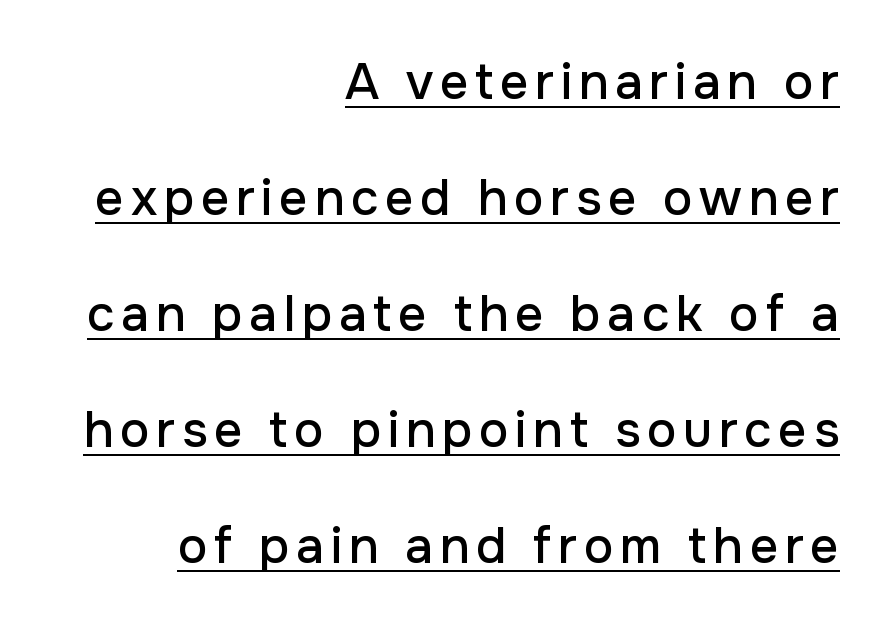
This rendering uses right alignment, leaving the left contour irregular. These lines are rendered in a variable-pitch font. Style check: upright. Glance below the letters and you will spot a drawn line.
